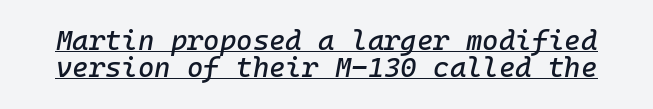
Q: Is the text italic (slanted)? A: Yes, it leans right by about 10 degrees.
Q: Is the text underlined? A: Yes.
Q: Is the spacing between letters normal or unusually wide? A: Normal.
Q: Is the spacing between lines tight, normal or loose? A: Tight.
Q: Width (condensed, normal, or wide)? A: Normal.
Q: Stroke contrast? A: Low.
Q: x-height? A: Medium.
